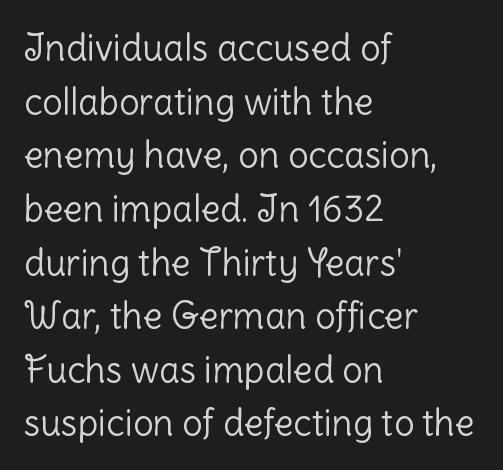
{"serif": "no", "italic": "no", "bold": "no", "weight": "light", "width": "normal", "stroke_contrast": "low", "x_height": "medium", "monospaced": "no", "underline": "no", "align": "left", "line_spacing": "normal", "line_spacing_ratio": 1.49, "letter_spacing": "normal", "letter_spacing_em": 0.0, "glyph_px": 36}
